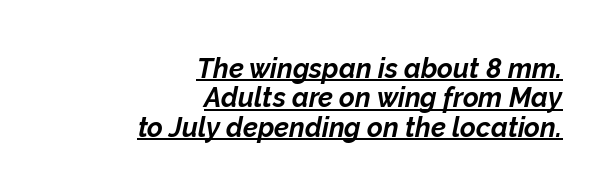
The image shows 27 px bold type, italic (leaning right); set right-aligned, tight line spacing (1.09x), normal letter spacing, underlined.
